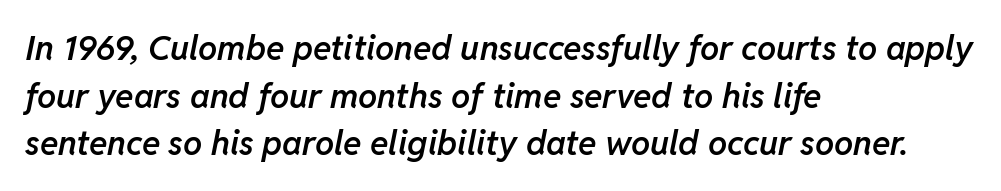
The image shows 34 px semibold type, italic (leaning right); set left-aligned, normal line spacing (1.4x), normal letter spacing, not underlined; low stroke contrast and a medium x-height.
